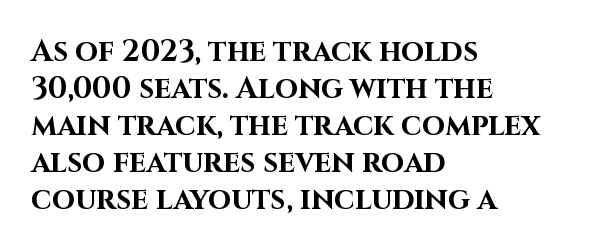
Q: Is the text bold? A: Yes.
Q: Is the text italic (slanted)? A: No, it is upright.
Q: Is the typeface a serif or a sans-serif typeface? A: Sans-serif.
Q: Is the text underlined? A: No.
Q: How is the paragraph aligned? A: Left-aligned.
Q: Is the spacing between letters normal or unusually wide? A: Normal.
Q: Width (condensed, normal, or wide)? A: Normal.
Q: Stroke contrast? A: High.
Q: x-height? A: Large.
Q: Monospaced? A: No.
